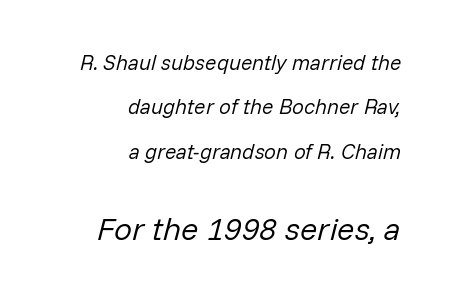
{"italic": "yes", "lean": "right", "slant_degrees": 14, "bold": "no", "weight": "regular", "width": "normal", "stroke_contrast": "low", "x_height": "medium", "monospaced": "no", "underline": "no", "align": "right", "line_spacing": "loose", "line_spacing_ratio": 2.11, "letter_spacing": "normal", "letter_spacing_em": 0.0, "larger_block": "second", "size_ratio": 1.52, "glyph_px": 32}
